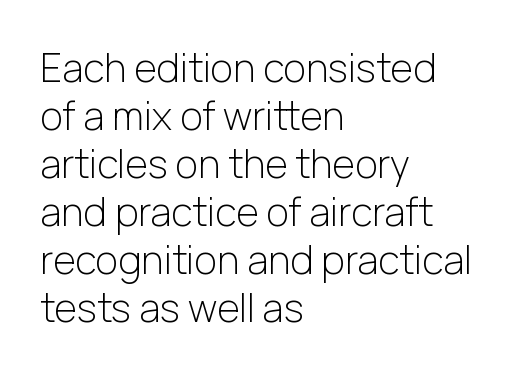
The image shows 39 px light sans-serif type, upright; set left-aligned, line spacing 1.23x, normal letter spacing, not underlined; low stroke contrast and a medium x-height.
